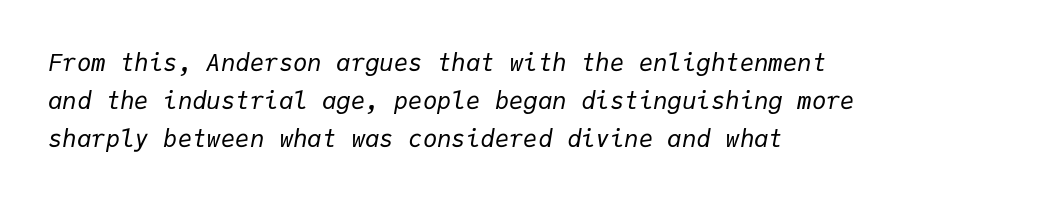
{"italic": "yes", "lean": "right", "slant_degrees": 9, "bold": "no", "underline": "no", "align": "left", "line_spacing": "normal", "line_spacing_ratio": 1.58, "letter_spacing": "normal", "letter_spacing_em": 0.0, "glyph_px": 24}
